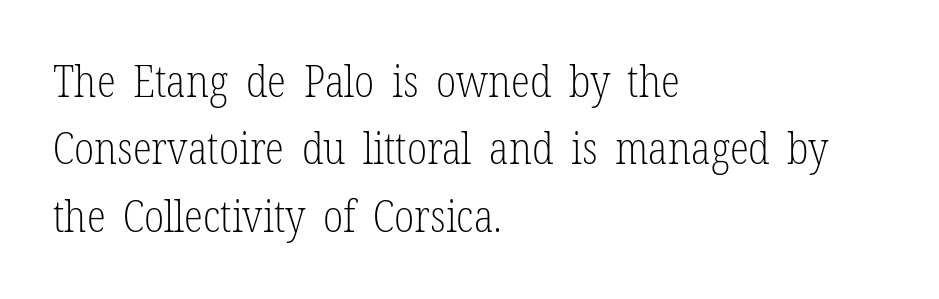
No word sits above an underline. Caption: multi-line text, flush left, ragged right. Observe the ordinary spacing: letters are neighbours, not strangers. Regarding leading, the lines here are spaced in the standard way. What kind of face is this? One with serifs. Is the stroke heavy? The answer is a plain regular-or-lighter.
